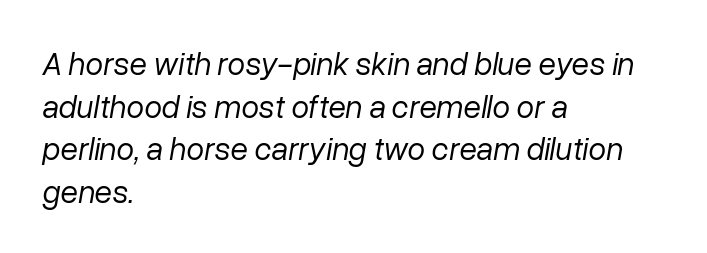
The image shows 32 px regular-weight type, italic (leaning right); set left-aligned, normal line spacing (1.33x), normal letter spacing, not underlined; low stroke contrast and a medium x-height.
